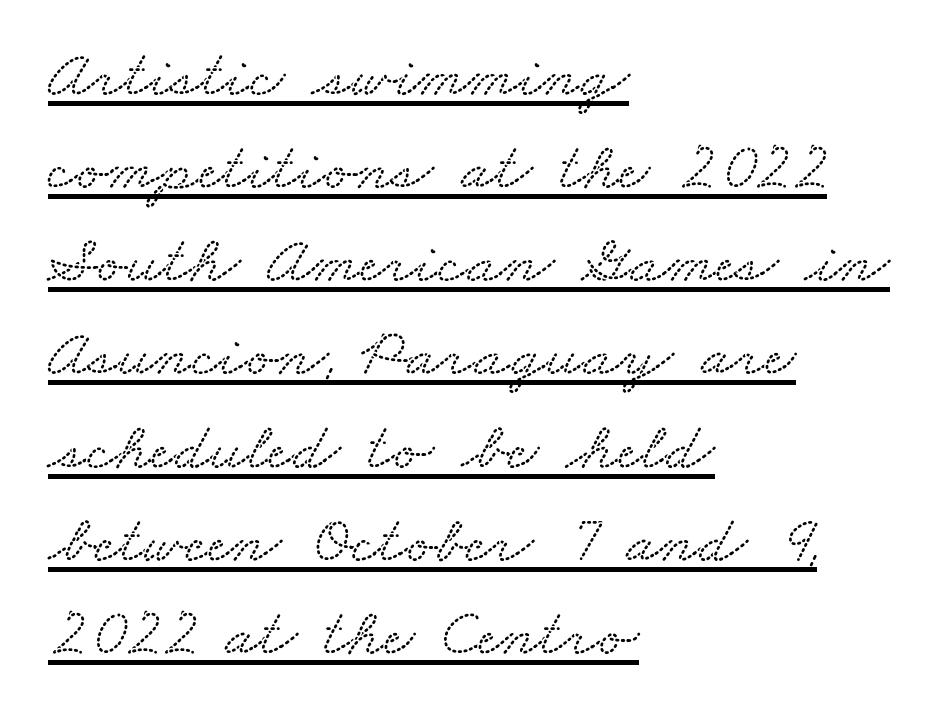
What stands out about the letter spacing? Nothing — it is the standard amount. The rag falls on the right side of this text block. This block has exactly the height ordinary leading produces. Each letter's strokes conclude with small projecting serifs.
